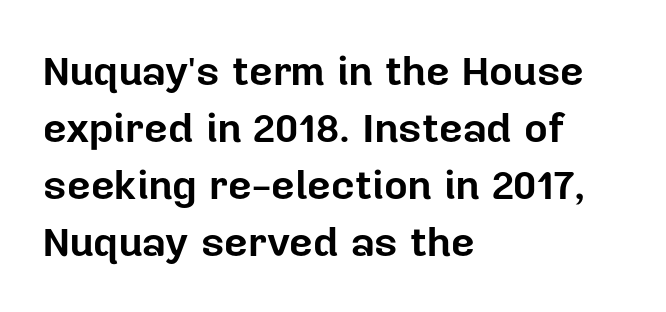
The image shows 41 px bold sans-serif type, upright; set left-aligned, normal line spacing (1.39x), normal letter spacing, not underlined; low stroke contrast and a medium x-height.
